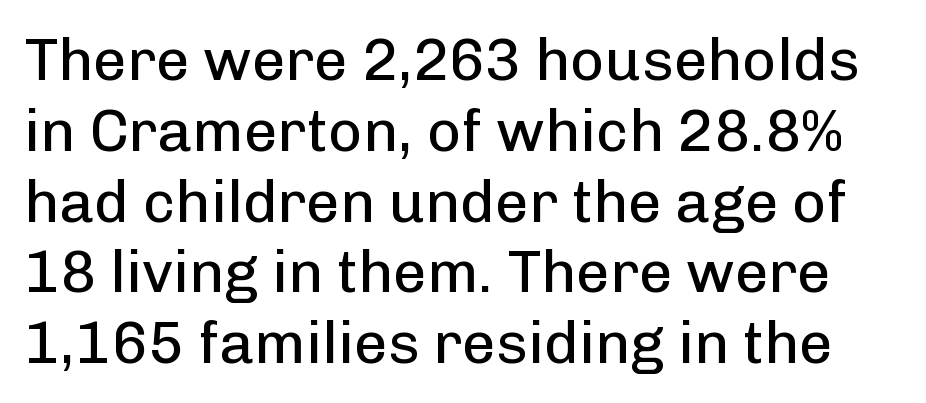
Glance below the letters and you will spot only blank space. Posture: upright roman. Heft: none added — not bold. The gaps between neighbouring characters are ordinary and unremarkable.
